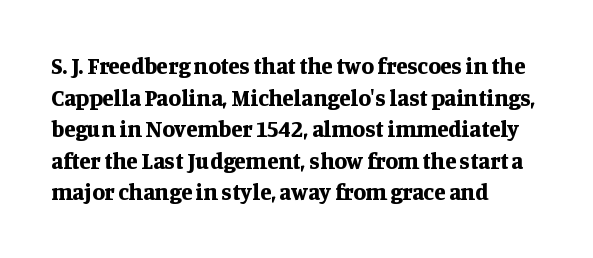
{"italic": "no", "bold": "yes", "underline": "no", "align": "left", "line_spacing": "normal", "line_spacing_ratio": 1.37, "letter_spacing": "normal", "letter_spacing_em": 0.0, "glyph_px": 23}
